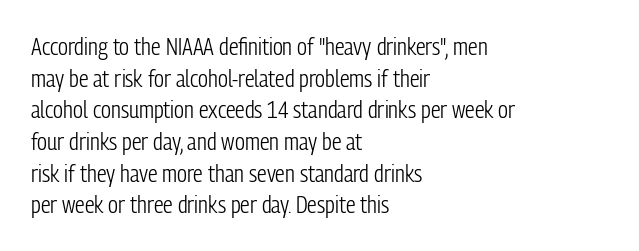
Q: Is the text bold? A: No.
Q: Is the text italic (slanted)? A: No, it is upright.
Q: Is the text underlined? A: No.
Q: How is the paragraph aligned? A: Left-aligned.
Q: Is the spacing between letters normal or unusually wide? A: Normal.
Q: Is the spacing between lines tight, normal or loose? A: Normal.
